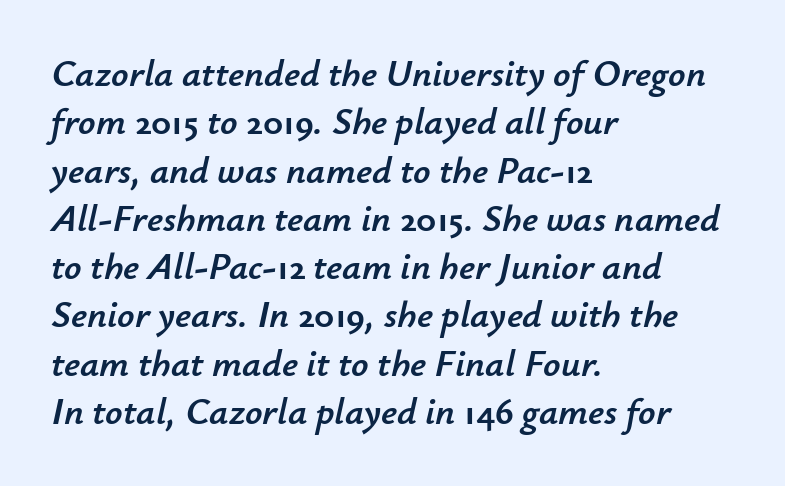
The image shows 38 px text type, italic (leaning right); set left-aligned, normal line spacing (1.27x), normal letter spacing, not underlined; low stroke contrast and a small x-height.
